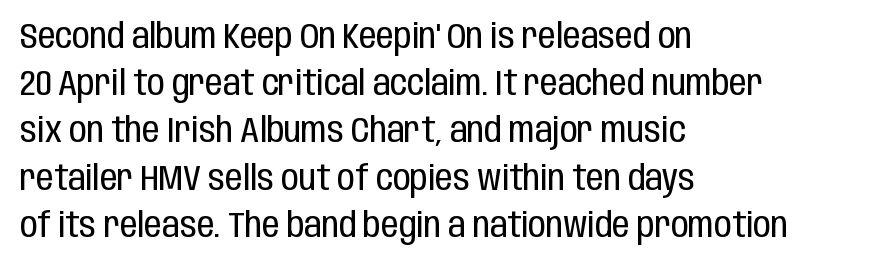
No word sits above an underline. No letter is thick-stroked: the sample isn't bold. The designer left line spacing at the default. This sample uses a sans-serif face. Line starts are locked; line ends wander. The lettering stays uniformly vertical, giving the passage a roman look.
